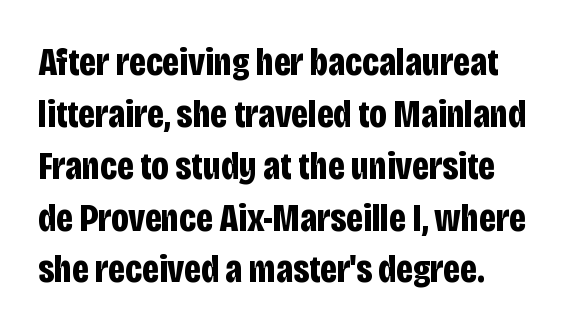
The image shows 39 px bold, condensed sans-serif type, upright; set normal line spacing (1.33x), normal letter spacing, not underlined; low stroke contrast and a large x-height.
